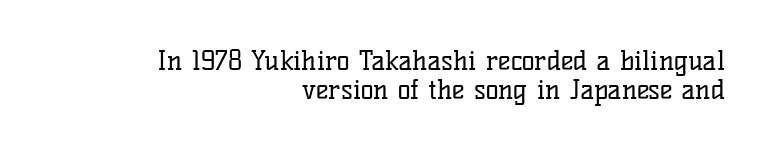
Q: Is the text bold? A: No.
Q: Is the text italic (slanted)? A: No, it is upright.
Q: Is the text underlined? A: No.
Q: How is the paragraph aligned? A: Right-aligned.
Q: Is the spacing between letters normal or unusually wide? A: Normal.
Q: Is the spacing between lines tight, normal or loose? A: Tight.
